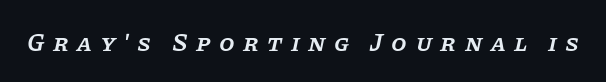
The image shows 25 px text type, italic (leaning right); set unusually wide letter spacing (+0.34 em), not underlined.
